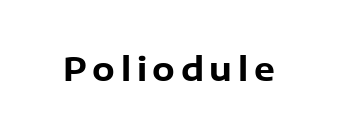
{"serif": "no", "italic": "no", "bold": "yes", "weight": "bold", "width": "normal", "stroke_contrast": "low", "x_height": "medium", "monospaced": "no", "underline": "no", "glyph_px": 33}
